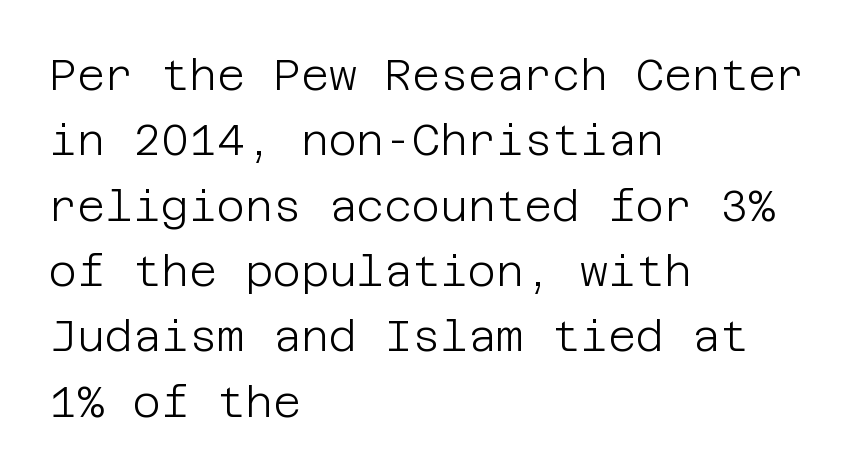
Q: Is the text bold? A: No.
Q: Is the text italic (slanted)? A: No, it is upright.
Q: Is the typeface a serif or a sans-serif typeface? A: Sans-serif.
Q: Is the text underlined? A: No.
Q: How is the paragraph aligned? A: Left-aligned.
Q: Is the spacing between letters normal or unusually wide? A: Normal.
Q: Is the spacing between lines tight, normal or loose? A: Normal.
Q: Width (condensed, normal, or wide)? A: Normal.
Q: Stroke contrast? A: Low.
Q: x-height? A: Large.
